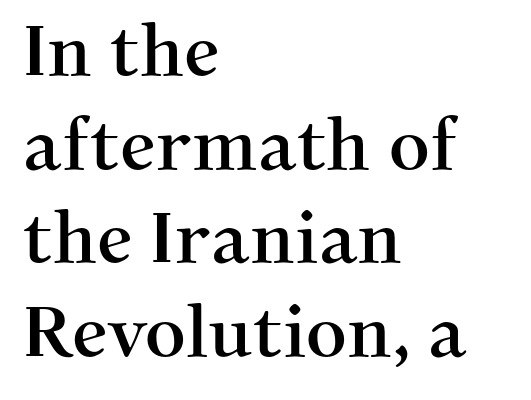
{"serif": "yes", "italic": "no", "width": "normal", "stroke_contrast": "medium", "x_height": "medium", "monospaced": "no", "underline": "no", "align": "left", "line_spacing": "normal", "line_spacing_ratio": 1.32, "letter_spacing": "normal", "letter_spacing_em": 0.0, "glyph_px": 71}
